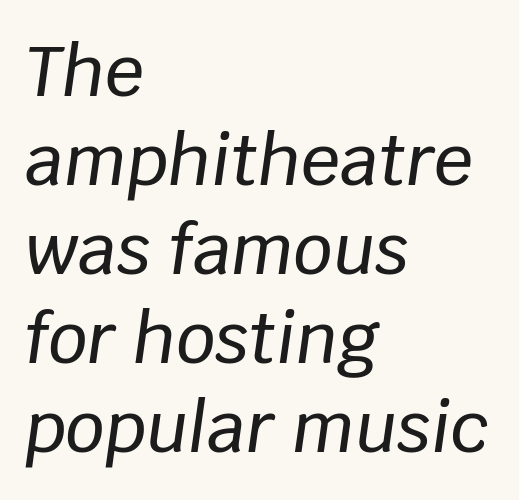
{"italic": "yes", "lean": "right", "slant_degrees": 8, "width": "normal", "stroke_contrast": "low", "x_height": "large", "monospaced": "no", "underline": "no", "align": "left", "line_spacing": "normal", "line_spacing_ratio": 1.29, "letter_spacing": "normal", "letter_spacing_em": 0.0, "glyph_px": 69}
